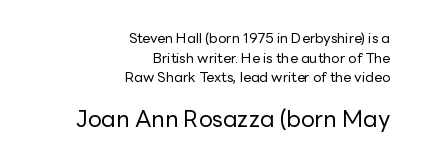
Here the glyphs are tracked normally, forming tight word shapes. Nothing heavy about these letters — not bold at all. The block sitting lower on the canvas is the one with enlarged characters. The glyphs are unaccompanied by any horizontal stroke below them. Notice how descenders clear the ascenders below comfortably — that's standard leading. Quick note: not italic, upright.
